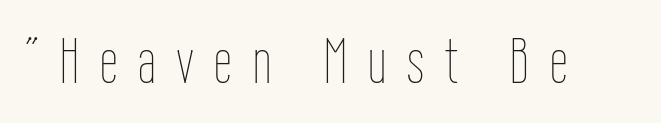
{"italic": "no", "bold": "no", "weight": "thin", "width": "condensed", "stroke_contrast": "low", "x_height": "medium", "monospaced": "no", "underline": "no", "letter_spacing": "wide", "letter_spacing_em": 0.33, "glyph_px": 64}
